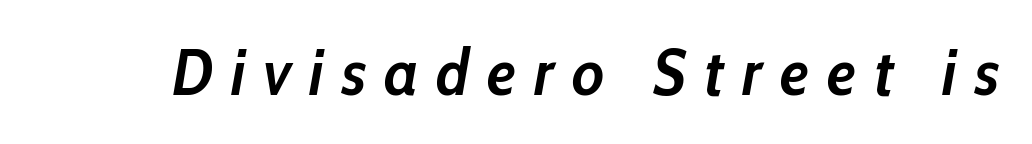
Bare-footed words on every line. Strokes here are thick enough to call this a true bold. Each letter keeps its own natural width here, so spacing adapts to shape. The passage shown has open, widely tracked lettering throughout. Every character sits at an angle, as italics do.
